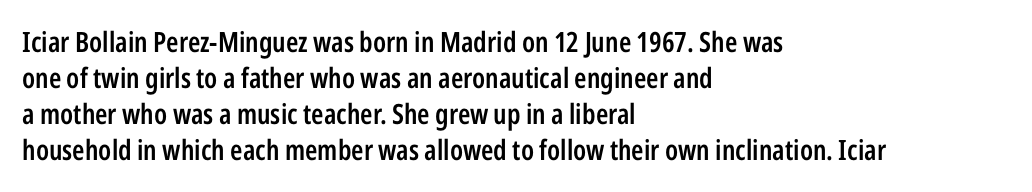
Q: Is the text bold? A: Semi-bold.
Q: Is the text italic (slanted)? A: No, it is upright.
Q: Is the typeface a serif or a sans-serif typeface? A: Sans-serif.
Q: Is the text underlined? A: No.
Q: How is the paragraph aligned? A: Left-aligned.
Q: Is the spacing between letters normal or unusually wide? A: Normal.
Q: Is the spacing between lines tight, normal or loose? A: Normal.
Q: Width (condensed, normal, or wide)? A: Condensed.
Q: Stroke contrast? A: Low.
Q: x-height? A: Medium.
Q: Monospaced? A: No.
